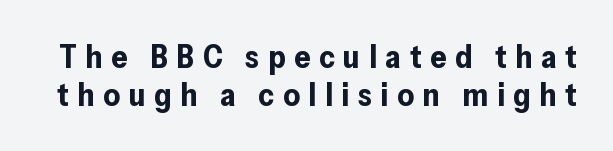
Q: Is the text bold? A: Yes.
Q: Is the text italic (slanted)? A: No, it is upright.
Q: Is the typeface a serif or a sans-serif typeface? A: Sans-serif.
Q: Is the text underlined? A: No.
Q: Is the spacing between letters normal or unusually wide? A: Unusually wide.
Q: Width (condensed, normal, or wide)? A: Normal.
Q: Stroke contrast? A: Low.
Q: x-height? A: Medium.
Q: Monospaced? A: No.
